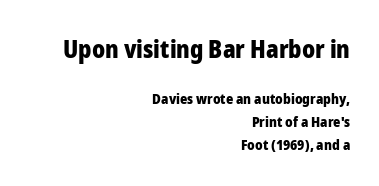
The compositor pushed each line to the right boundary. These lines were composed using upright roman letters. How would I describe the line gaps? Plain and ordinary. The characters look thick and weighty, a clear bold. Beneath every word, the page is bare.
